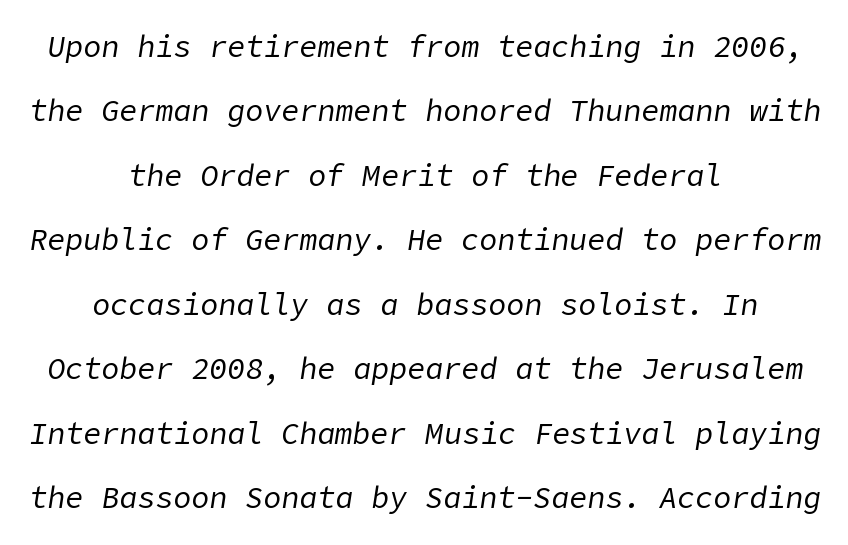
The compositor balanced each line on the midline. The lines are spread far apart with generous leading. Emphasis-style slanted type is in use. The zone under the glyphs is completely vacant. These glyphs show unthickened strokes, regular width or finer. Spacing between characters is what you'd get straight out of the box.
